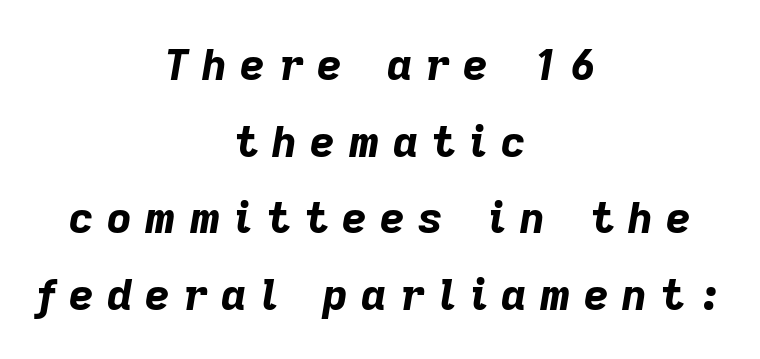
Q: Is the text bold? A: Yes.
Q: Is the text italic (slanted)? A: Yes, it leans right by about 9 degrees.
Q: Is the text underlined? A: No.
Q: How is the paragraph aligned? A: Centered.
Q: Is the spacing between letters normal or unusually wide? A: Unusually wide.
Q: Width (condensed, normal, or wide)? A: Normal.
Q: Stroke contrast? A: Low.
Q: x-height? A: Medium.
Q: Monospaced? A: No.
